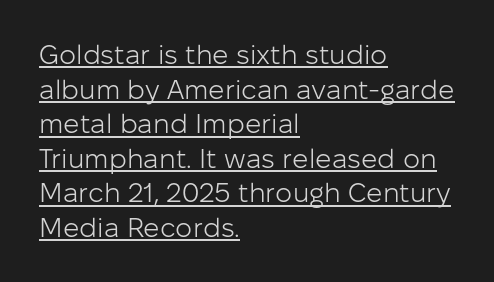
The image shows 27 px text type, upright; set left-aligned, normal line spacing (1.28x), normal letter spacing, underlined.
